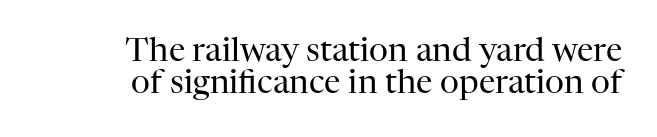
The strip under each line holds only bare page. The lines are packed closely together with very little leading. Here the designer chose a conventional face with non-uniform glyph widths. The face used here is rendered with its standard letterfit.
